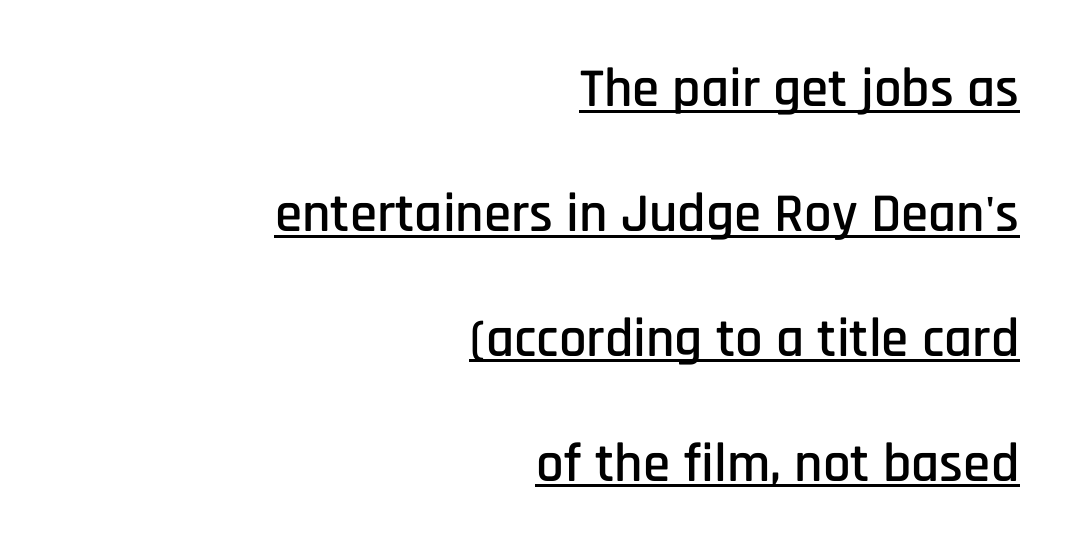
Is there any slant? The stems are plumb. Unlike a traditional serif, this face leaves its strokes unadorned. The lines in this sample share a right terminus and differ only in where they begin. The words here are underlined. Do the characters align in a grid? No, the font is proportional. The letters sit at their default tracking, neither squeezed nor spread.
